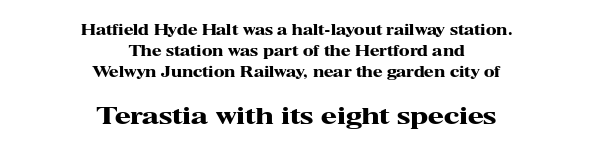
Q: Is the text bold? A: Yes.
Q: Is the text italic (slanted)? A: No, it is upright.
Q: Is the text underlined? A: No.
Q: How is the paragraph aligned? A: Centered.
Q: Is the spacing between letters normal or unusually wide? A: Normal.
Q: Is the spacing between lines tight, normal or loose? A: Normal.
Q: Which block of text is set in a larger size, the first (top) or the second (bottom)? A: The second (bottom) one.
